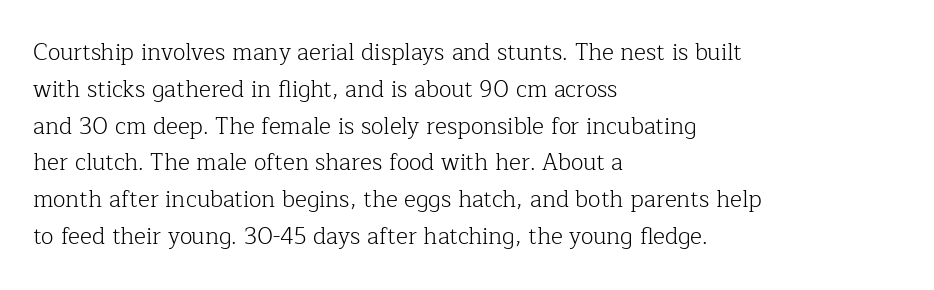
The rendering uses a moderate line-height, typical for paragraphs. The cut favours lightness, reaching ordinary text weight at its darkest. This is roman type, the default non-slanted kind. A student would call this left alignment; a typographer would say flush left, rag right. Honestly, there is no underline to notice here at all. The letterforms sit shoulder to shoulder at normal distance.
